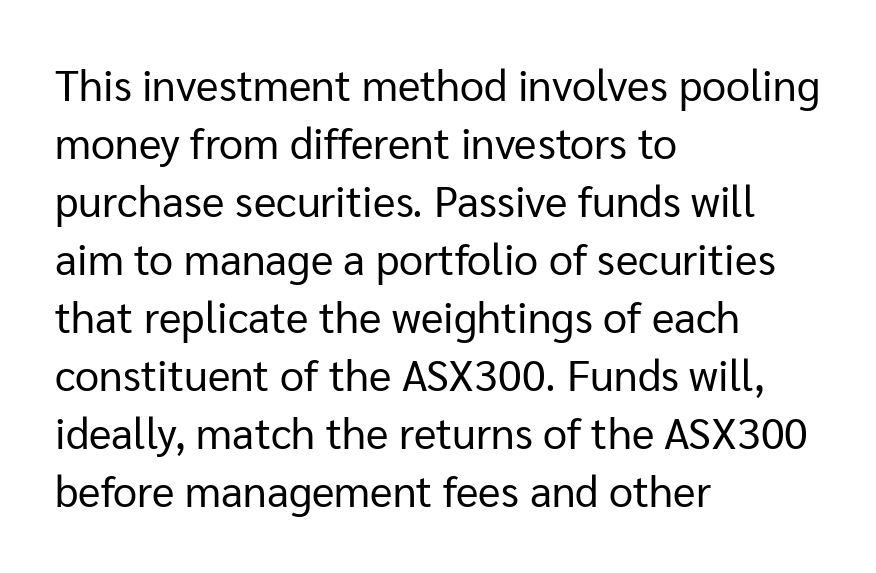
Q: Is the text bold? A: No.
Q: Is the text italic (slanted)? A: No, it is upright.
Q: Is the typeface a serif or a sans-serif typeface? A: Sans-serif.
Q: Is the text underlined? A: No.
Q: How is the paragraph aligned? A: Left-aligned.
Q: Is the spacing between letters normal or unusually wide? A: Normal.
Q: Is the spacing between lines tight, normal or loose? A: Normal.
Q: Width (condensed, normal, or wide)? A: Normal.
Q: Stroke contrast? A: Low.
Q: x-height? A: Medium.
Q: Monospaced? A: No.
